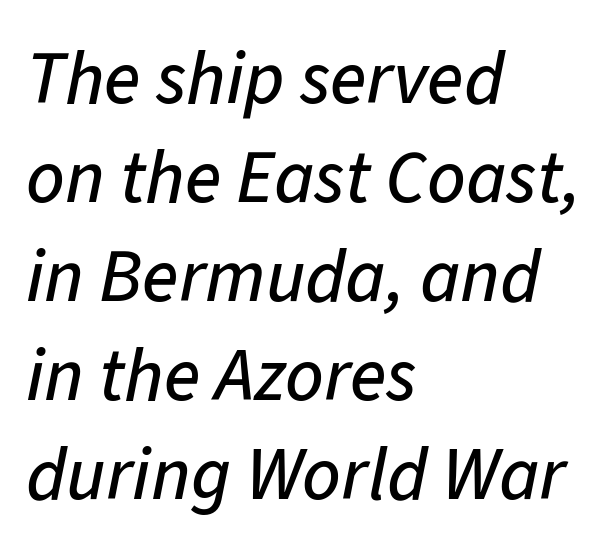
{"italic": "yes", "lean": "right", "slant_degrees": 11, "width": "normal", "stroke_contrast": "low", "x_height": "medium", "monospaced": "no", "underline": "no", "align": "left", "line_spacing": "normal", "line_spacing_ratio": 1.32, "letter_spacing": "normal", "letter_spacing_em": 0.0, "glyph_px": 75}
